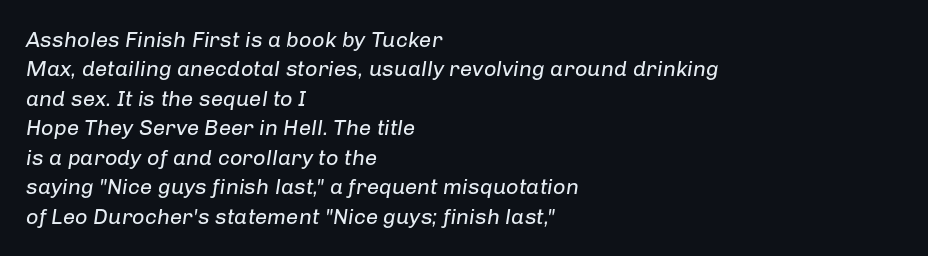
Q: Is the text bold? A: No.
Q: Is the text italic (slanted)? A: Yes, it leans right by about 8 degrees.
Q: Is the text underlined? A: No.
Q: How is the paragraph aligned? A: Left-aligned.
Q: Is the spacing between letters normal or unusually wide? A: Normal.
Q: Is the spacing between lines tight, normal or loose? A: Normal.
